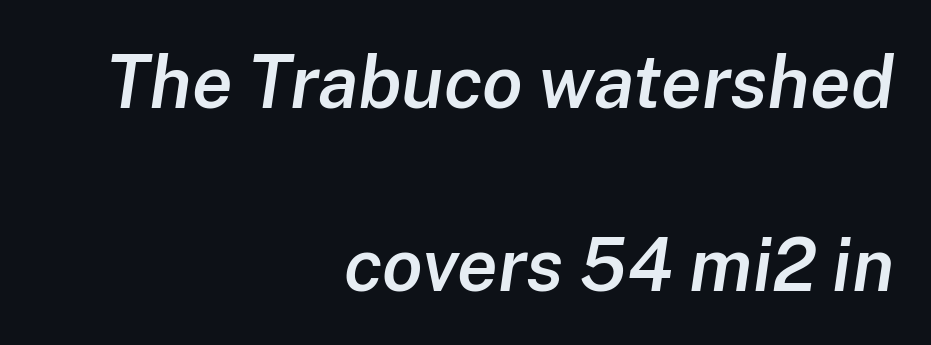
Note the varied advance widths — an 'i' is clearly narrower than an 'm'. On the weight axis this lands at semibold, roughly 600. Vertically, the passage feels expansive, rows floating well apart. These lines were composed using italics. No extra tracking has been applied to these lines. Notice how the passage keeps a crisp vertical edge on the right only.
